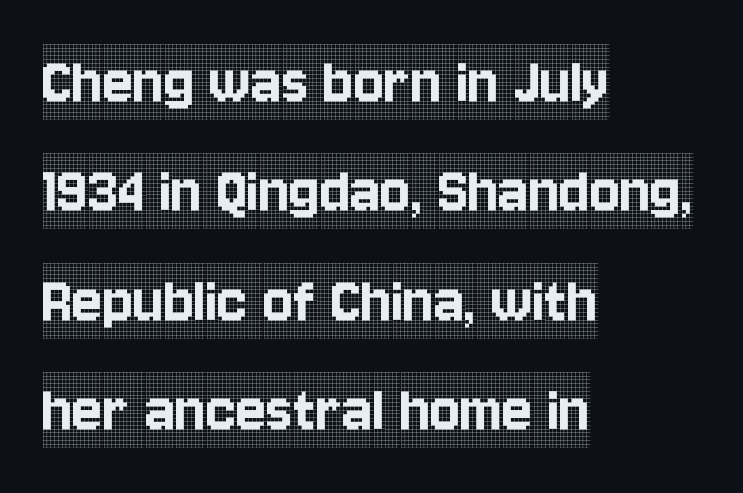
{"serif": "yes", "italic": "no", "width": "condensed", "x_height": "large", "monospaced": "no", "underline": "no", "align": "left", "line_spacing": "normal", "line_spacing_ratio": 1.54, "letter_spacing": "normal", "letter_spacing_em": 0.0, "glyph_px": 71}
